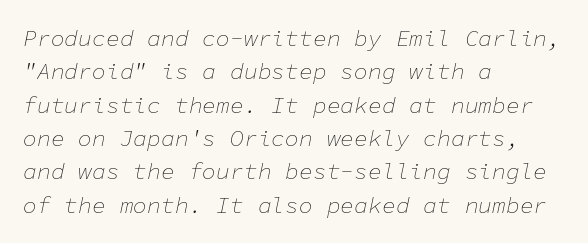
Q: Is the text bold? A: No.
Q: Is the text italic (slanted)? A: Yes, it leans right by about 11 degrees.
Q: Is the text underlined? A: No.
Q: How is the paragraph aligned? A: Left-aligned.
Q: Is the spacing between letters normal or unusually wide? A: Normal.
Q: Is the spacing between lines tight, normal or loose? A: Normal.
